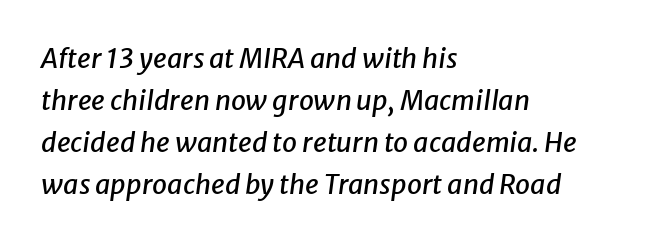
The image shows 27 px text type, italic (leaning right); set left-aligned, normal line spacing (1.55x), normal letter spacing, not underlined.
